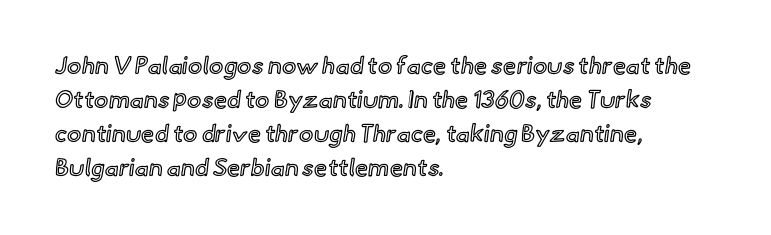
Q: Is the text italic (slanted)? A: Yes.
Q: Is the text underlined? A: No.
Q: How is the paragraph aligned? A: Left-aligned.
Q: Is the spacing between letters normal or unusually wide? A: Normal.
Q: Is the spacing between lines tight, normal or loose? A: Normal.
